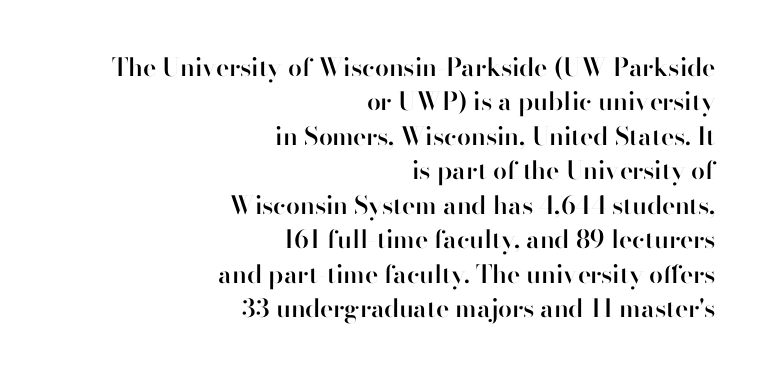
Q: Is the text bold? A: Semi-bold.
Q: Is the text italic (slanted)? A: No, it is upright.
Q: Is the text underlined? A: No.
Q: How is the paragraph aligned? A: Right-aligned.
Q: Is the spacing between letters normal or unusually wide? A: Normal.
Q: Is the spacing between lines tight, normal or loose? A: Normal.
